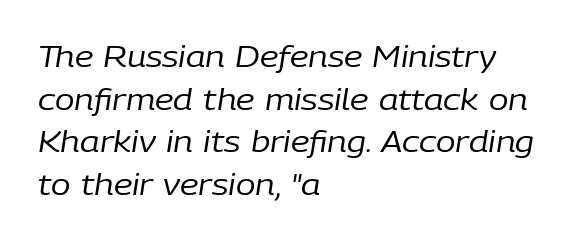
Q: Is the text bold? A: No.
Q: Is the text italic (slanted)? A: Yes, it leans right by about 9 degrees.
Q: Is the text underlined? A: No.
Q: How is the paragraph aligned? A: Left-aligned.
Q: Is the spacing between letters normal or unusually wide? A: Normal.
Q: Is the spacing between lines tight, normal or loose? A: Normal.
Q: Width (condensed, normal, or wide)? A: Normal.
Q: Stroke contrast? A: Low.
Q: x-height? A: Medium.
Q: Monospaced? A: No.
